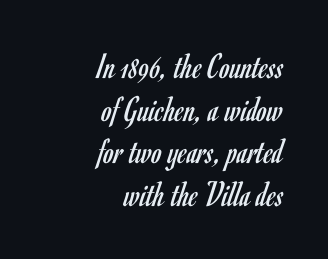
The image shows 37 px regular-weight, condensed sans-serif type; set right-aligned, tight line spacing (1.15x), normal letter spacing, not underlined; low stroke contrast and a small x-height.
